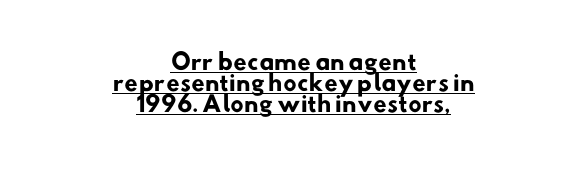
The image shows 22 px bold type; set centered, tight line spacing (0.95x), normal letter spacing, underlined.
